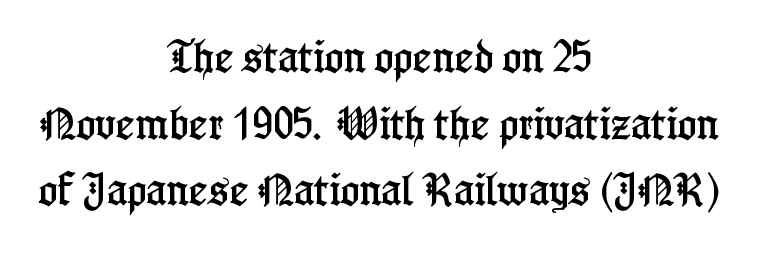
{"serif": "yes", "italic": "no", "width": "condensed", "stroke_contrast": "low", "x_height": "medium", "monospaced": "no", "underline": "no", "align": "center", "line_spacing_ratio": 1.85, "letter_spacing": "normal", "letter_spacing_em": 0.0, "glyph_px": 36}
